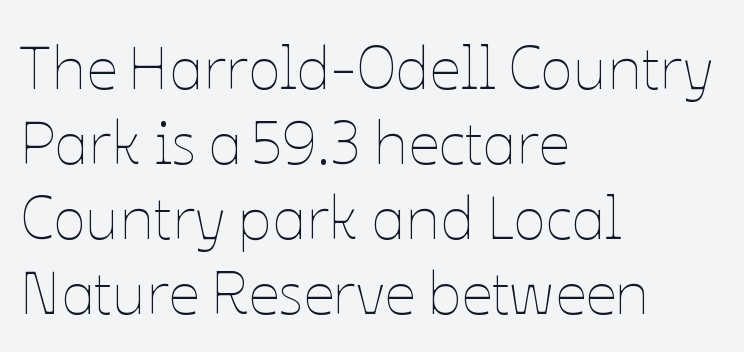
Q: Is the text bold? A: No.
Q: Is the text italic (slanted)? A: No, it is upright.
Q: Is the text underlined? A: No.
Q: How is the paragraph aligned? A: Left-aligned.
Q: Is the spacing between letters normal or unusually wide? A: Normal.
Q: Width (condensed, normal, or wide)? A: Normal.
Q: Stroke contrast? A: Low.
Q: x-height? A: Medium.
Q: Monospaced? A: No.
